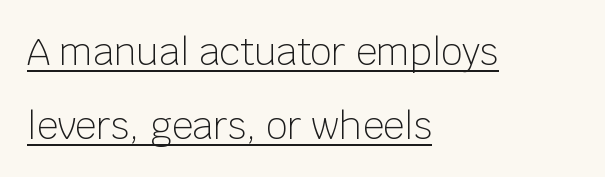
{"serif": "no", "italic": "no", "bold": "no", "weight": "light", "width": "normal", "stroke_contrast": "low", "x_height": "large", "monospaced": "no", "underline": "yes", "align": "left", "line_spacing": "loose", "line_spacing_ratio": 1.99, "letter_spacing": "normal", "letter_spacing_em": 0.0, "glyph_px": 37}
